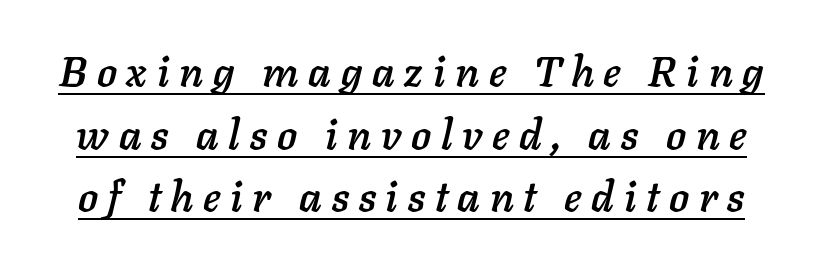
The rows are spaced the way most documents space them. The rendering inserts visible extra space after every character. Is this a fixed-width face? No — the glyphs have proportional, varying widths. Quick note: italic. Beneath each row of characters lies a ruled line.
